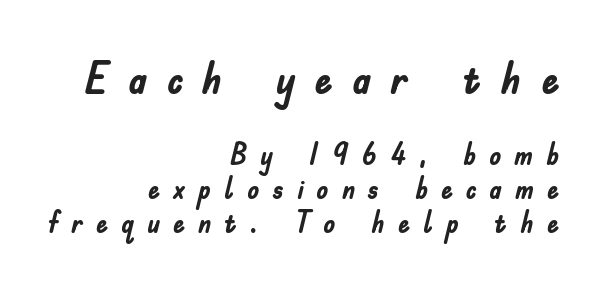
{"serif": "no", "bold": "yes", "weight": "semibold", "width": "condensed", "stroke_contrast": "low", "x_height": "small", "monospaced": "no", "underline": "no", "align": "right", "line_spacing": "tight", "line_spacing_ratio": 1.12, "letter_spacing": "wide", "letter_spacing_em": 0.43, "larger_block": "first", "size_ratio": 1.5, "glyph_px": 45}
